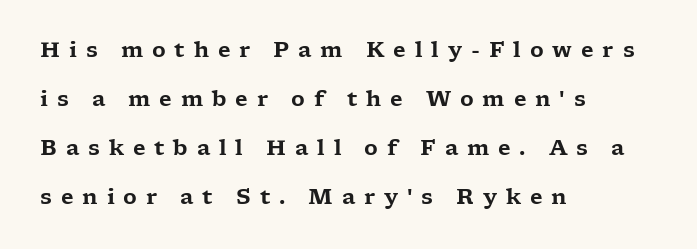
{"italic": "no", "underline": "no", "align": "left", "line_spacing": "loose", "line_spacing_ratio": 2.33, "letter_spacing": "wide", "letter_spacing_em": 0.42, "glyph_px": 21}
